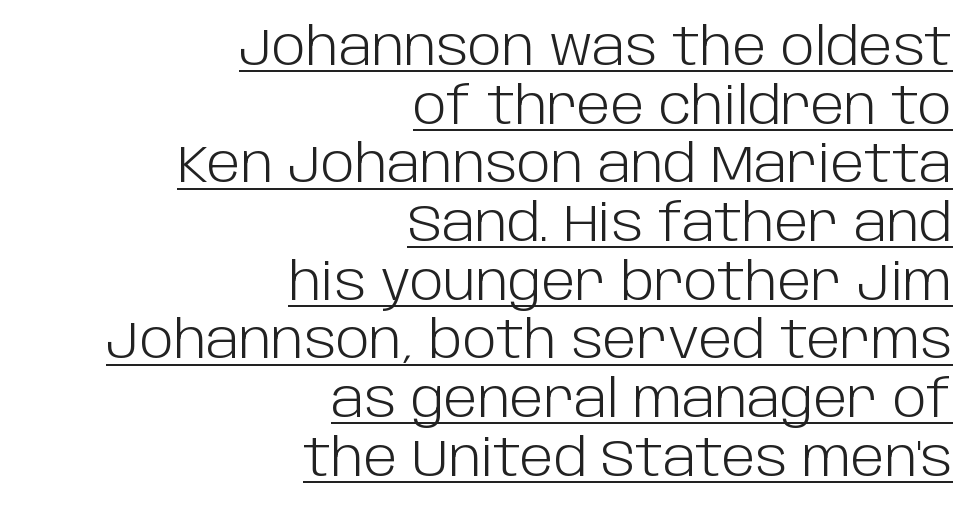
Q: Is the text bold? A: No.
Q: Is the text italic (slanted)? A: No, it is upright.
Q: Is the typeface a serif or a sans-serif typeface? A: Sans-serif.
Q: Is the text underlined? A: Yes.
Q: How is the paragraph aligned? A: Right-aligned.
Q: Is the spacing between letters normal or unusually wide? A: Normal.
Q: Is the spacing between lines tight, normal or loose? A: Tight.
Q: Width (condensed, normal, or wide)? A: Normal.
Q: Stroke contrast? A: Low.
Q: x-height? A: Large.
Q: Monospaced? A: No.
